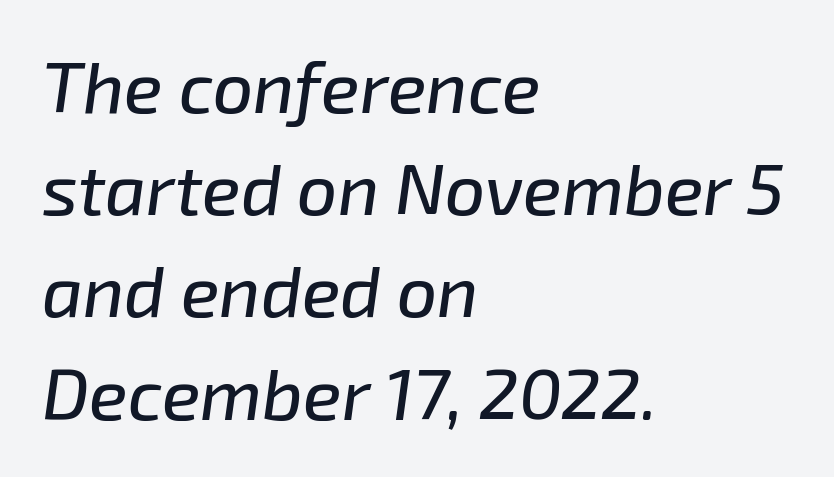
Q: Is the text italic (slanted)? A: Yes, it leans right by about 8 degrees.
Q: Is the text underlined? A: No.
Q: How is the paragraph aligned? A: Left-aligned.
Q: Is the spacing between letters normal or unusually wide? A: Normal.
Q: Is the spacing between lines tight, normal or loose? A: Normal.
Q: Width (condensed, normal, or wide)? A: Normal.
Q: Stroke contrast? A: Low.
Q: x-height? A: Medium.
Q: Monospaced? A: No.
